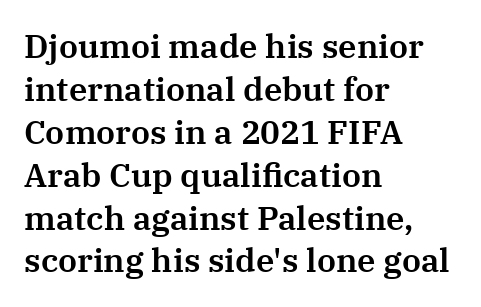
Casual observation: everything's shoved over to the left. Unlike italic type, these characters show no tilt at all. How are the letters spaced? Ordinarily, with no added tracking. The glyphs in this specimen are seriffed. Evenly set lines give the paragraph a standard silhouette. No word sits above an underline.
